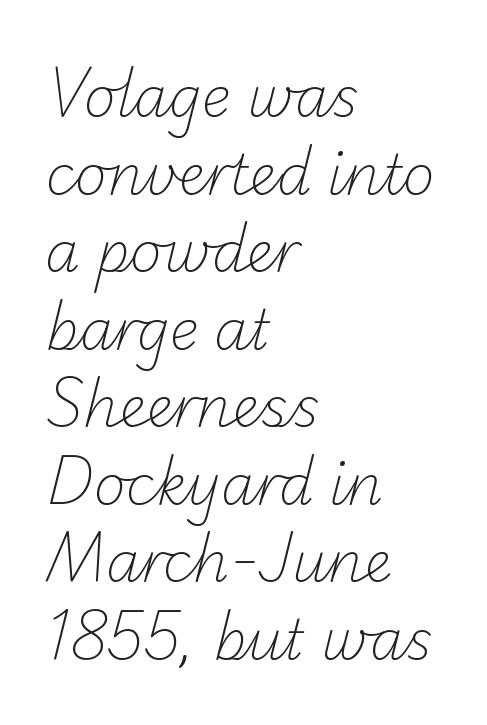
{"serif": "no", "bold": "no", "weight": "light", "width": "normal", "stroke_contrast": "low", "x_height": "small", "monospaced": "no", "underline": "no", "align": "left", "line_spacing": "normal", "line_spacing_ratio": 1.41, "letter_spacing": "normal", "letter_spacing_em": 0.0, "glyph_px": 55}
